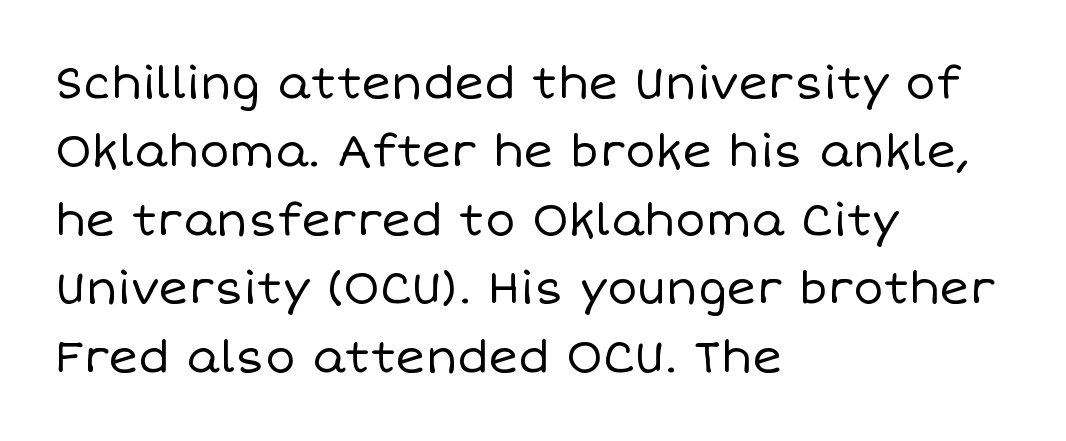
Q: Is the text bold? A: No.
Q: Is the text italic (slanted)? A: No, it is upright.
Q: Is the text underlined? A: No.
Q: How is the paragraph aligned? A: Left-aligned.
Q: Is the spacing between letters normal or unusually wide? A: Normal.
Q: Is the spacing between lines tight, normal or loose? A: Normal.
Q: Width (condensed, normal, or wide)? A: Normal.
Q: Stroke contrast? A: Low.
Q: x-height? A: Large.
Q: Monospaced? A: No.
